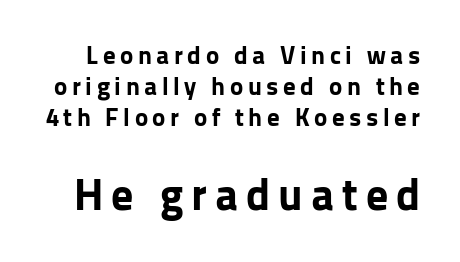
Q: Is the text bold? A: Yes.
Q: Is the text italic (slanted)? A: No, it is upright.
Q: Is the typeface a serif or a sans-serif typeface? A: Sans-serif.
Q: Is the text underlined? A: No.
Q: Which block of text is set in a larger size, the first (top) or the second (bottom)? A: The second (bottom) one.
Q: Width (condensed, normal, or wide)? A: Normal.
Q: Stroke contrast? A: Low.
Q: x-height? A: Medium.
Q: Monospaced? A: No.
